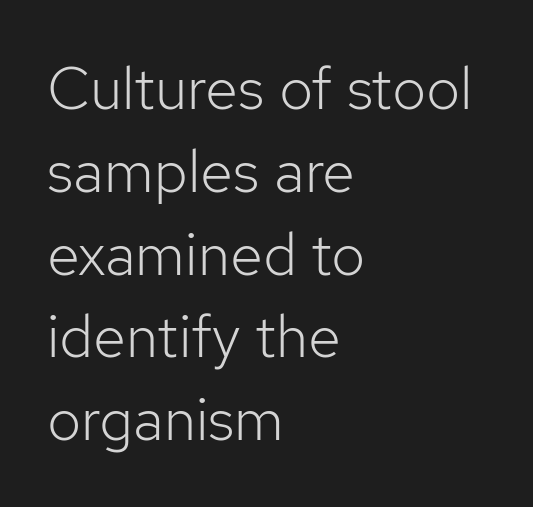
Q: Is the text bold? A: No.
Q: Is the text italic (slanted)? A: No, it is upright.
Q: Is the typeface a serif or a sans-serif typeface? A: Sans-serif.
Q: Is the text underlined? A: No.
Q: How is the paragraph aligned? A: Left-aligned.
Q: Is the spacing between letters normal or unusually wide? A: Normal.
Q: Is the spacing between lines tight, normal or loose? A: Normal.
Q: Width (condensed, normal, or wide)? A: Normal.
Q: Stroke contrast? A: Low.
Q: x-height? A: Medium.
Q: Monospaced? A: No.
